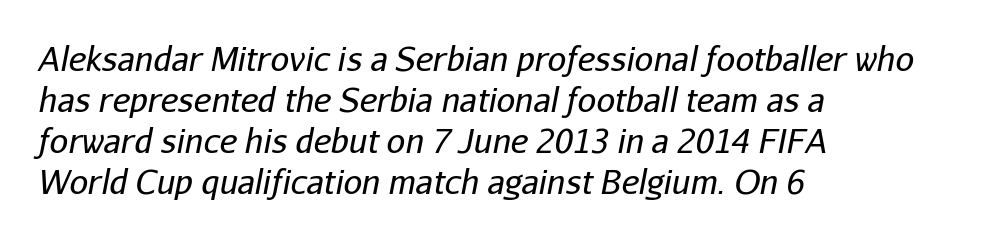
{"italic": "yes", "lean": "right", "slant_degrees": 11, "bold": "no", "weight": "regular", "width": "normal", "stroke_contrast": "low", "x_height": "medium", "monospaced": "no", "underline": "no", "align": "left", "line_spacing_ratio": 1.24, "letter_spacing": "normal", "letter_spacing_em": 0.0, "glyph_px": 33}
